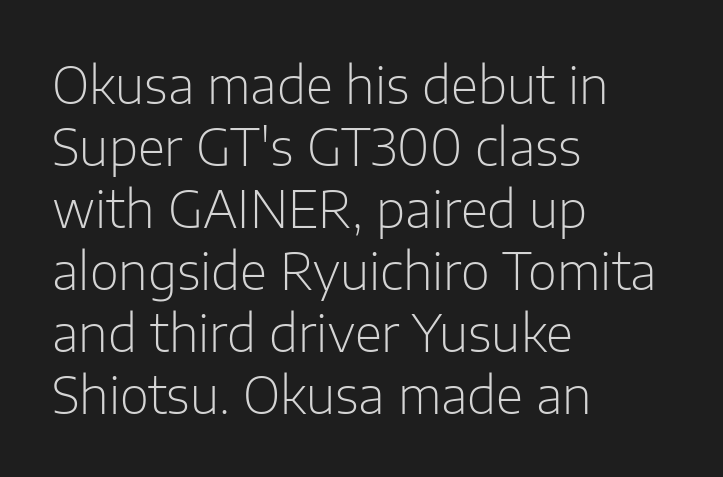
The image shows 50 px light sans-serif type, upright; set left-aligned, line spacing 1.24x, normal letter spacing, not underlined; low stroke contrast and a medium x-height.
